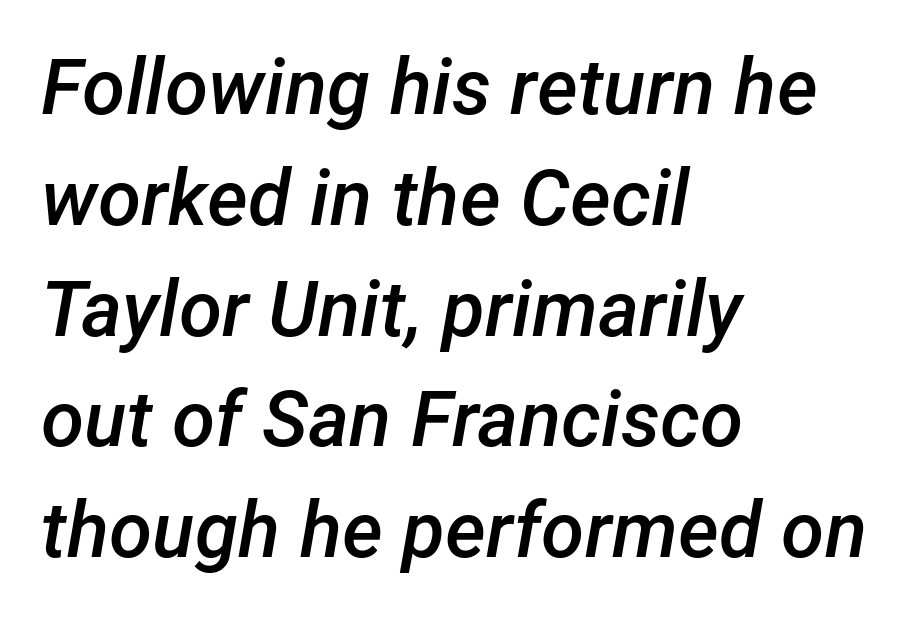
{"italic": "yes", "lean": "right", "slant_degrees": 12, "bold": "semi", "weight": "semibold", "width": "normal", "stroke_contrast": "low", "x_height": "medium", "monospaced": "no", "underline": "no", "align": "left", "line_spacing": "normal", "line_spacing_ratio": 1.42, "letter_spacing": "normal", "letter_spacing_em": 0.0, "glyph_px": 78}
